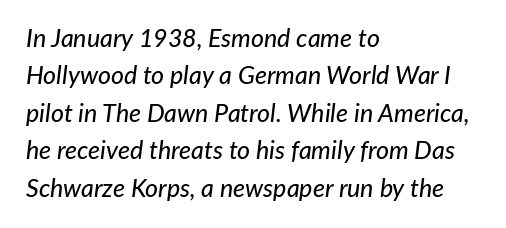
This rendering uses left alignment, leaving the right contour irregular. Looking at the ascenders, they clearly lean. Beneath every word, the page is bare. Notice how descenders clear the ascenders below comfortably — that's standard leading. There is no visible air inserted between adjacent glyphs.
